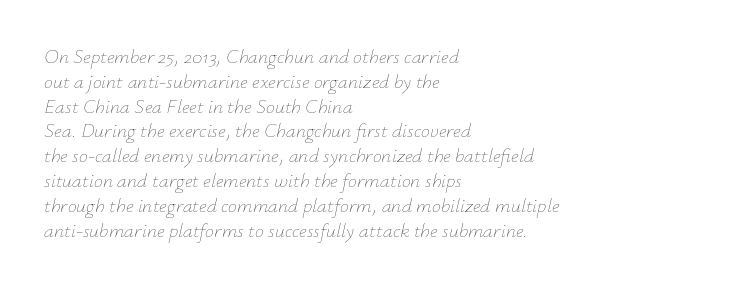
{"italic": "yes", "lean": "right", "slant_degrees": 12, "bold": "no", "underline": "no", "align": "left", "line_spacing_ratio": 1.24, "letter_spacing": "normal", "letter_spacing_em": 0.0, "glyph_px": 20}
